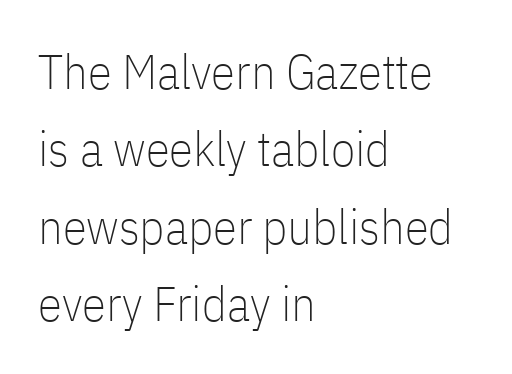
{"serif": "no", "italic": "no", "bold": "no", "weight": "thin", "width": "condensed", "stroke_contrast": "low", "x_height": "medium", "monospaced": "no", "underline": "no", "align": "left", "line_spacing": "normal", "line_spacing_ratio": 1.58, "letter_spacing": "normal", "letter_spacing_em": 0.0, "glyph_px": 49}
